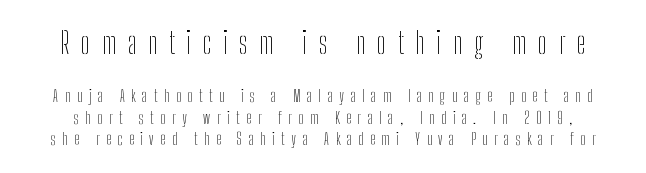
The image shows 30 px thin, condensed sans-serif type, upright; set normal line spacing (1.25x), unusually wide letter spacing (+0.39 em), not underlined; the first (top) block is 1.76x larger; low stroke contrast and a medium x-height.
